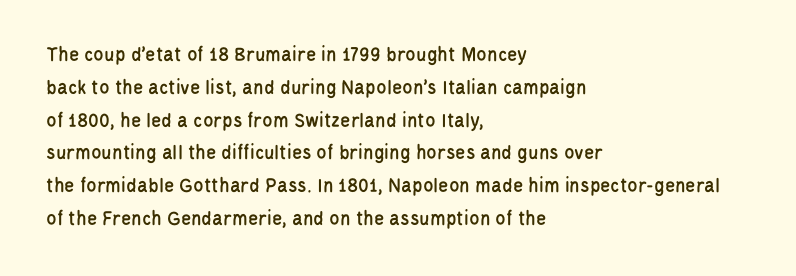
The image shows 21 px text type, upright; set left-aligned, normal line spacing (1.56x), normal letter spacing, not underlined.
